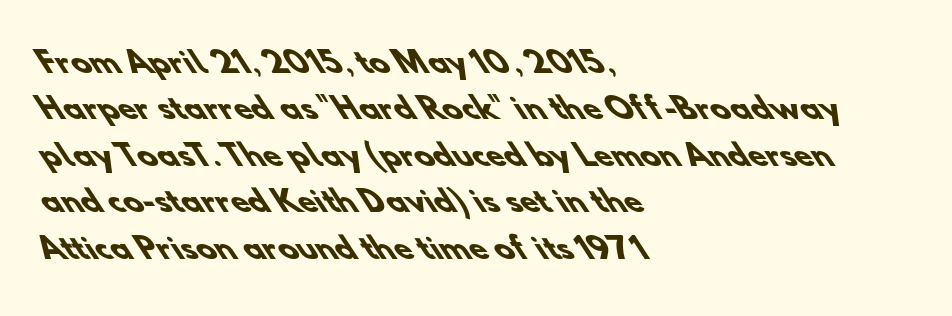
Q: Is the text bold? A: Yes.
Q: Is the typeface a serif or a sans-serif typeface? A: Sans-serif.
Q: Is the text underlined? A: No.
Q: How is the paragraph aligned? A: Left-aligned.
Q: Is the spacing between letters normal or unusually wide? A: Normal.
Q: Is the spacing between lines tight, normal or loose? A: Normal.
Q: Width (condensed, normal, or wide)? A: Normal.
Q: Stroke contrast? A: Low.
Q: x-height? A: Small.
Q: Monospaced? A: No.
